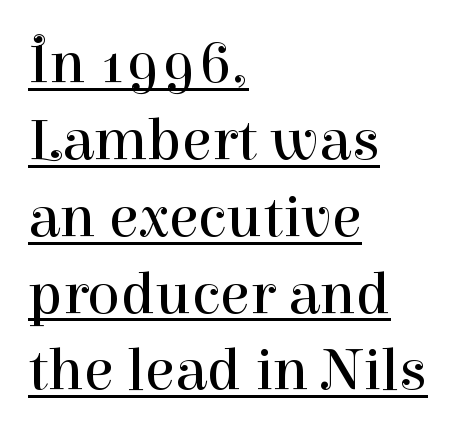
The image shows 61 px regular-weight serif type, upright; set left-aligned, normal line spacing (1.26x), normal letter spacing, underlined; high stroke contrast and a medium x-height.
